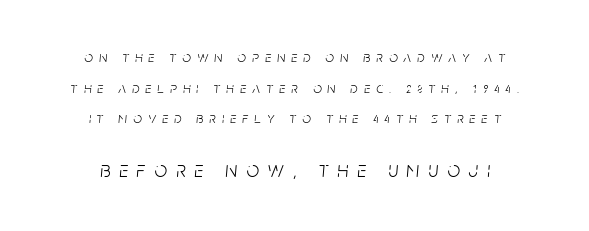
{"italic": "yes", "lean": "right", "slant_degrees": 5, "bold": "no", "underline": "no", "align": "center", "line_spacing": "loose", "line_spacing_ratio": 2.04, "letter_spacing": "wide", "letter_spacing_em": 0.41, "larger_block": "second", "size_ratio": 1.47, "glyph_px": 22}
